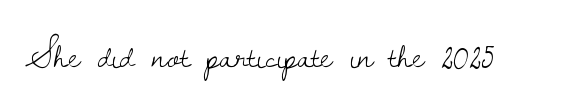
{"serif": "yes", "bold": "no", "weight": "light", "width": "normal", "stroke_contrast": "low", "x_height": "small", "monospaced": "no", "underline": "no", "letter_spacing": "normal", "letter_spacing_em": 0.0, "glyph_px": 37}
